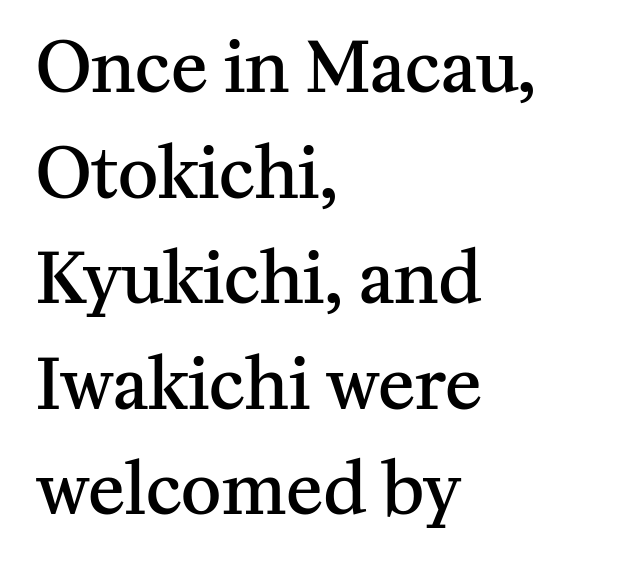
Q: Is the text bold? A: Semi-bold.
Q: Is the text italic (slanted)? A: No, it is upright.
Q: Is the typeface a serif or a sans-serif typeface? A: Serif.
Q: Is the text underlined? A: No.
Q: How is the paragraph aligned? A: Left-aligned.
Q: Is the spacing between letters normal or unusually wide? A: Normal.
Q: Is the spacing between lines tight, normal or loose? A: Normal.
Q: Width (condensed, normal, or wide)? A: Normal.
Q: Stroke contrast? A: Medium.
Q: x-height? A: Medium.
Q: Monospaced? A: No.
